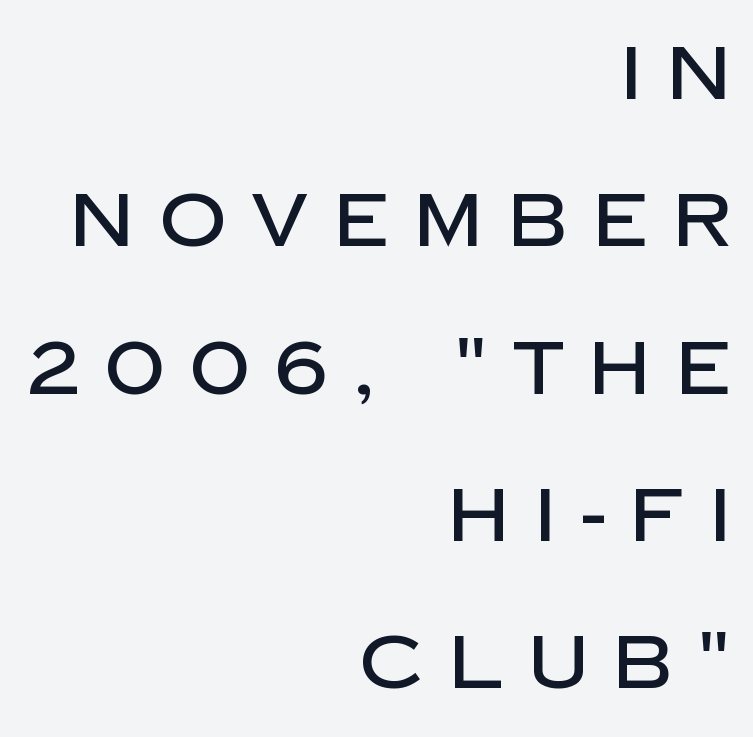
Q: Is the text italic (slanted)? A: No, it is upright.
Q: Is the typeface a serif or a sans-serif typeface? A: Sans-serif.
Q: Is the text underlined? A: No.
Q: How is the paragraph aligned? A: Right-aligned.
Q: Is the spacing between letters normal or unusually wide? A: Unusually wide.
Q: Is the spacing between lines tight, normal or loose? A: Loose.
Q: Width (condensed, normal, or wide)? A: Normal.
Q: Stroke contrast? A: Low.
Q: x-height? A: Large.
Q: Monospaced? A: No.
